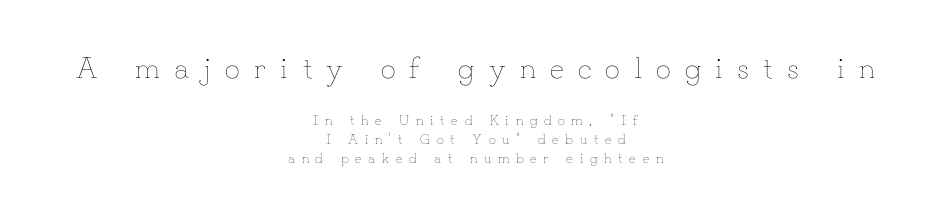
{"italic": "no", "bold": "no", "weight": "thin", "width": "normal", "stroke_contrast": "low", "x_height": "small", "monospaced": "no", "underline": "no", "align": "center", "line_spacing": "normal", "line_spacing_ratio": 1.37, "letter_spacing": "wide", "letter_spacing_em": 0.47, "larger_block": "first", "size_ratio": 2.14, "glyph_px": 30}
